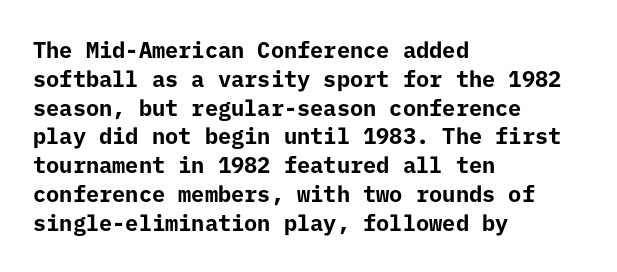
The image shows 22 px bold type, upright; set left-aligned, normal line spacing (1.31x), normal letter spacing, not underlined.
